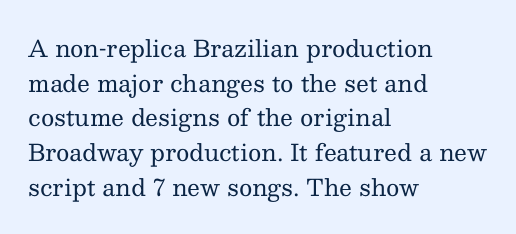
The image shows 23 px text type, upright; set left-aligned, normal line spacing (1.51x), normal letter spacing, not underlined.
